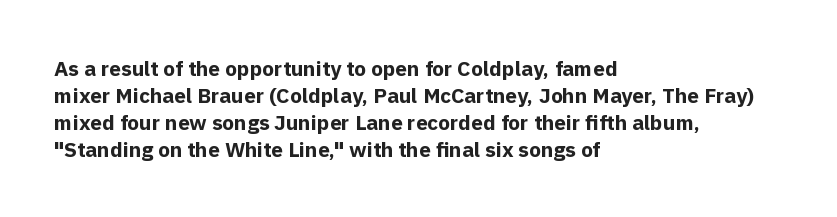
The image shows 21 px bold type, upright; set left-aligned, normal line spacing (1.28x), normal letter spacing, not underlined.
